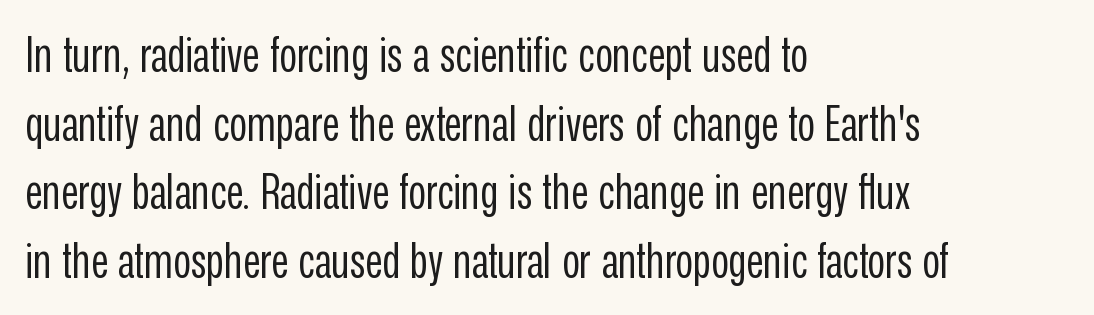
Q: Is the text bold? A: No.
Q: Is the text italic (slanted)? A: No, it is upright.
Q: Is the typeface a serif or a sans-serif typeface? A: Sans-serif.
Q: Is the text underlined? A: No.
Q: How is the paragraph aligned? A: Left-aligned.
Q: Is the spacing between letters normal or unusually wide? A: Normal.
Q: Is the spacing between lines tight, normal or loose? A: Normal.
Q: Width (condensed, normal, or wide)? A: Condensed.
Q: Stroke contrast? A: Low.
Q: x-height? A: Medium.
Q: Monospaced? A: No.
